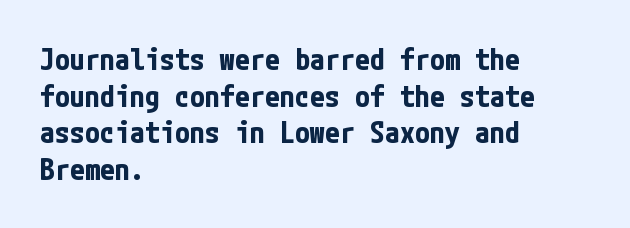
Weight check: bold — yes, fully. Does extra space separate the letters? No, they use regular spacing. The typography opts for an upright posture over an oblique one. Serif or sans? Sans — the stroke terminals are bare.
